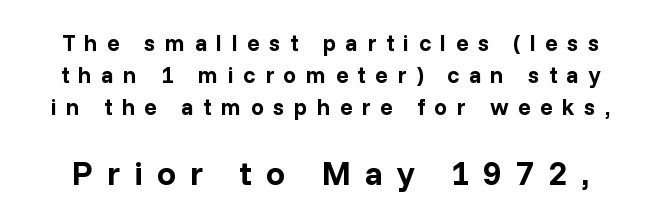
What stands out about the letter spacing? Its width — letters are far apart. Letterform terminals end flat and unadorned throughout the passage. Compared with an ordinary text face, these strokes are far heavier — a full bold. The later block is typeset at a bigger size than the earlier block. One glance says typical: line gaps are just what's usual.
